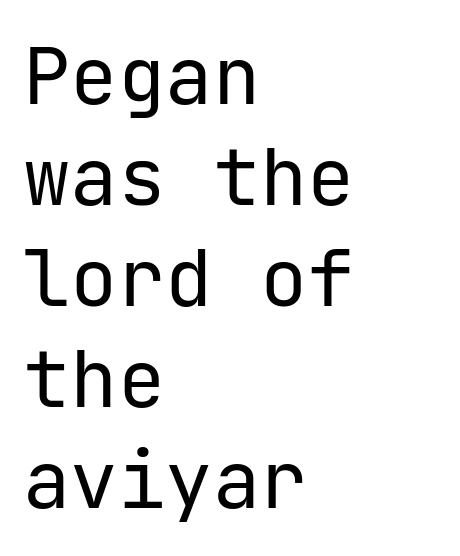
The image shows 79 px regular-weight sans-serif type, upright; set left-aligned, normal line spacing (1.28x), normal letter spacing, not underlined; low stroke contrast and a medium x-height.
